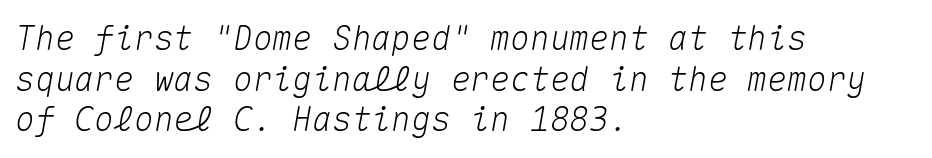
The ragged edge is on the right, which tells us the setting is flush left. Here the designer chose a console-style face with uniform glyph widths. A typesetter would mark this as italic. A bare baseline throughout the passage. Default kerning and tracking; the words read as compact shapes.
